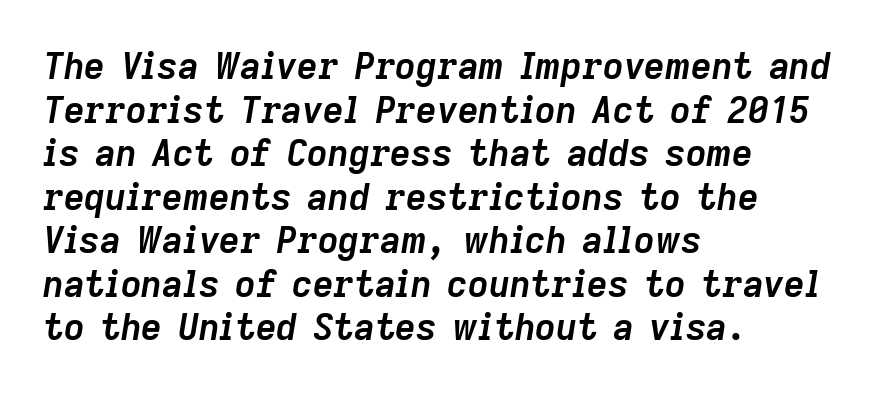
{"italic": "yes", "lean": "right", "slant_degrees": 9, "bold": "yes", "weight": "semibold", "width": "normal", "stroke_contrast": "low", "x_height": "medium", "monospaced": "no", "underline": "no", "align": "left", "line_spacing_ratio": 1.21, "letter_spacing": "normal", "letter_spacing_em": 0.0, "glyph_px": 36}
